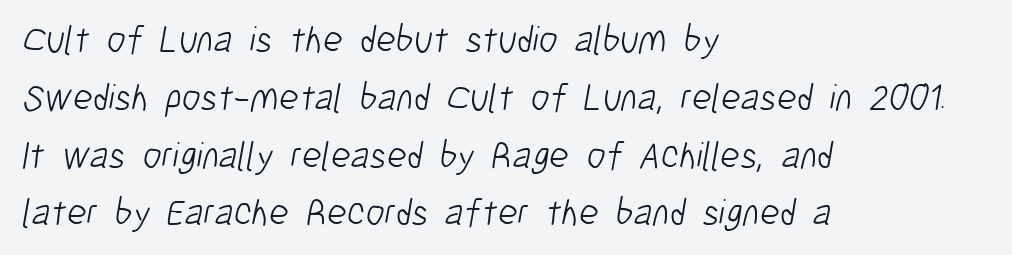
Q: Is the text bold? A: No.
Q: Is the typeface a serif or a sans-serif typeface? A: Sans-serif.
Q: Is the text underlined? A: No.
Q: How is the paragraph aligned? A: Left-aligned.
Q: Is the spacing between letters normal or unusually wide? A: Normal.
Q: Is the spacing between lines tight, normal or loose? A: Normal.
Q: Width (condensed, normal, or wide)? A: Condensed.
Q: Stroke contrast? A: Low.
Q: x-height? A: Medium.
Q: Monospaced? A: No.
